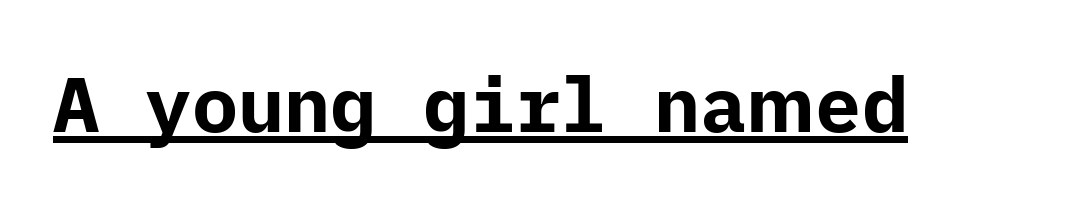
{"serif": "no", "italic": "no", "bold": "yes", "weight": "bold", "width": "normal", "stroke_contrast": "low", "x_height": "medium", "underline": "yes", "letter_spacing": "normal", "letter_spacing_em": 0.0, "glyph_px": 77}
